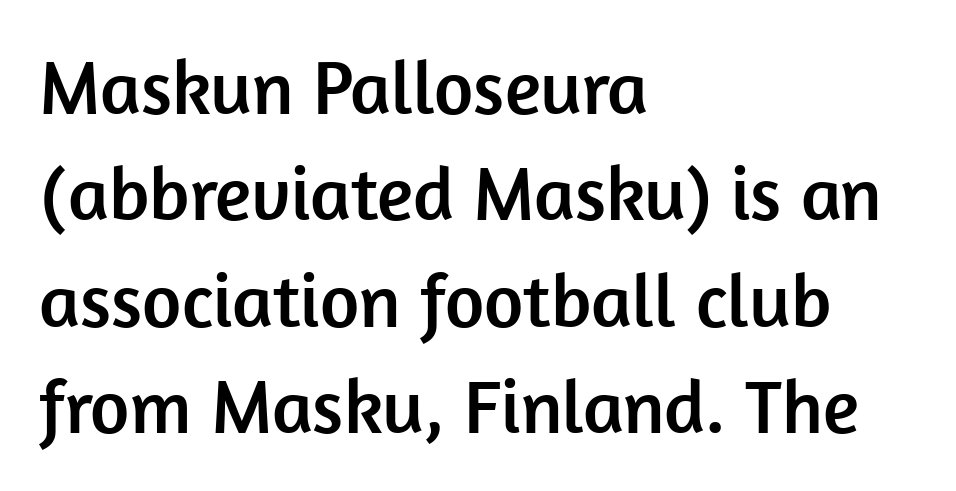
{"serif": "no", "italic": "no", "width": "normal", "stroke_contrast": "low", "x_height": "medium", "monospaced": "no", "underline": "no", "align": "left", "line_spacing": "normal", "line_spacing_ratio": 1.4, "letter_spacing": "normal", "letter_spacing_em": 0.0, "glyph_px": 76}
